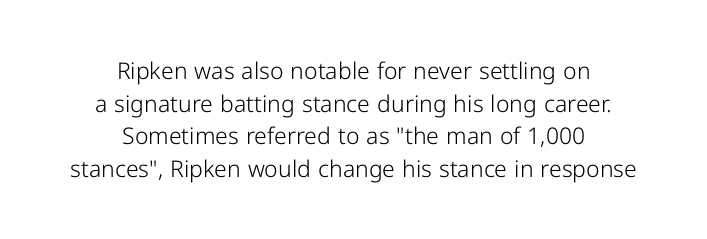
Compared with typical body copy, the letter spacing here is the same. The weight tops out at a normal text grade. Vertical strokes here are truly vertical. The foot of each line stays bare and open. Short and long lines alike share a common midpoint.
